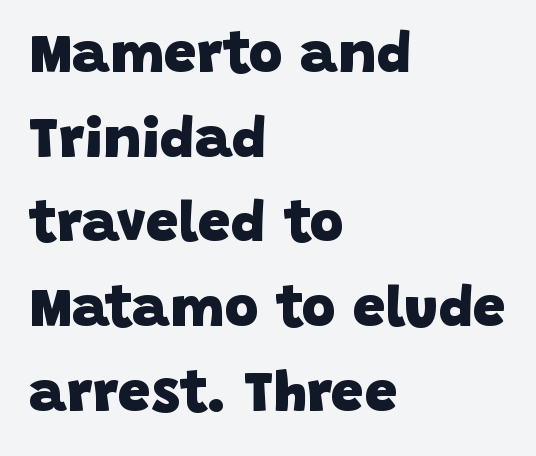
{"serif": "no", "bold": "yes", "weight": "heavy", "width": "normal", "stroke_contrast": "low", "x_height": "large", "monospaced": "no", "underline": "no", "align": "left", "line_spacing": "normal", "line_spacing_ratio": 1.46, "letter_spacing": "normal", "letter_spacing_em": 0.0, "glyph_px": 58}
